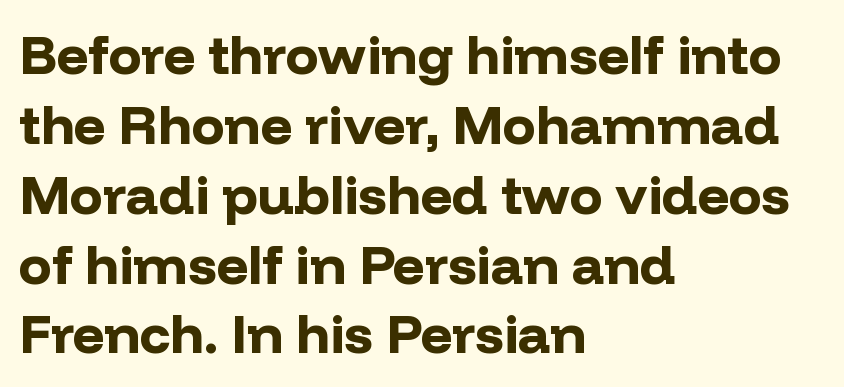
Do the letters lean? They stand straight. The leading is moderate, giving the passage an even texture. Each letter keeps its own natural width here, so spacing adapts to shape. Casual observation: everything's shoved over to the left. The font family rendered here belongs to the sans-serif group.
